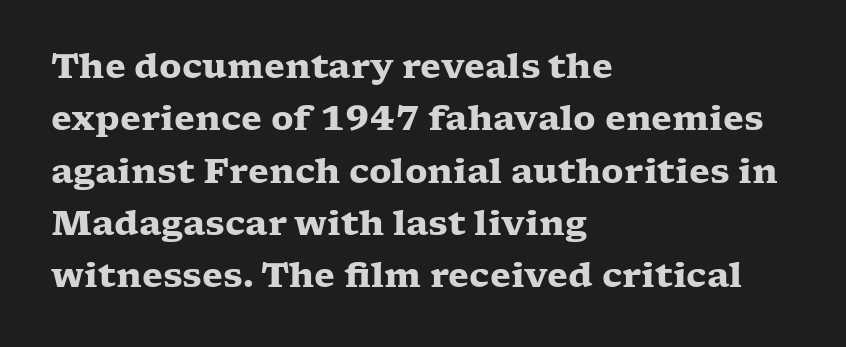
The rendering shows small feet on the letterforms — a serif design. Which margin do the lines hug? The left one — the right edge is uneven. Honestly, the letter spacing is just normal — you wouldn't notice it. Notice how thick the strokes are: this is what a full bold looks like.
